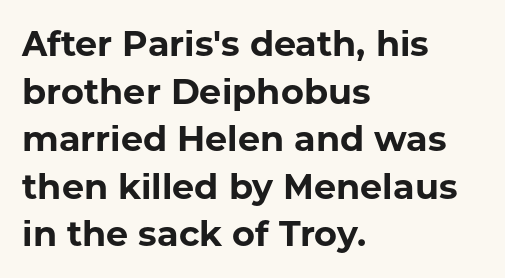
The image shows 35 px bold sans-serif type, upright; set left-aligned, normal line spacing (1.36x), normal letter spacing, not underlined; low stroke contrast and a medium x-height.
